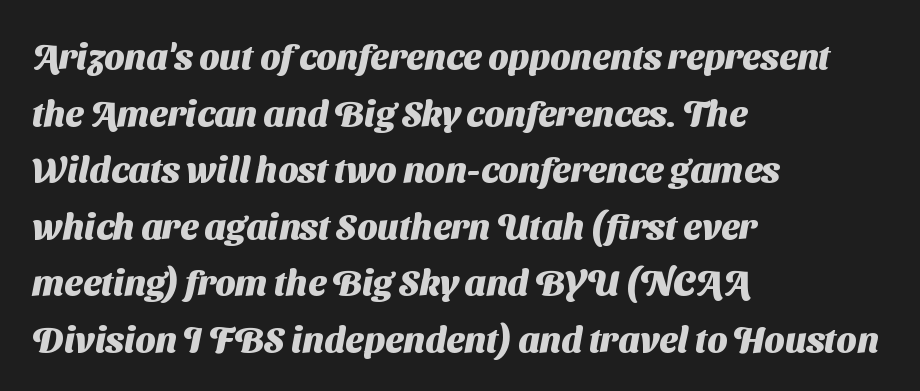
The passage shown is not underscored anywhere. Think of a printed novel: that variable character pitch is what you see here. Alignment: flush left. Observe the ordinary spacing: letters are neighbours, not strangers.
